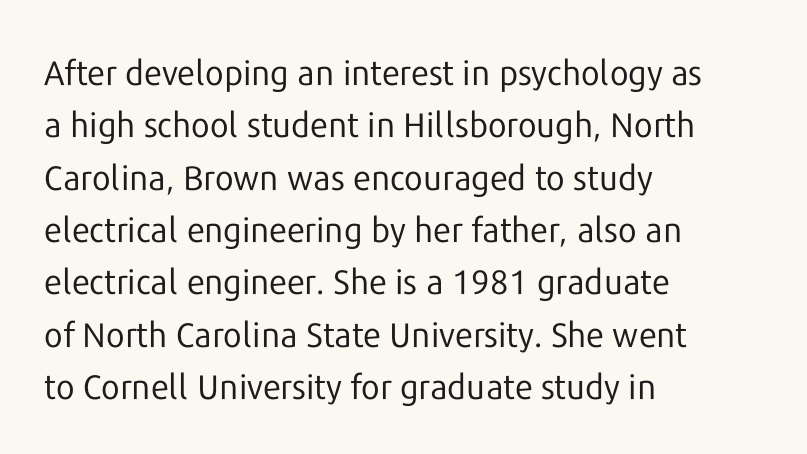
Does the type have serifs? No, each stem ends abruptly. The face used here is proportionally spaced, like ordinary book or web type. Summary of weight: not heavy and not bold. The passage is arranged the way most books set body copy — flush left. The vertical gap from one line to the next is medium.
